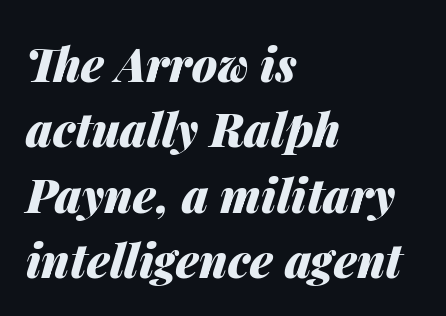
{"italic": "yes", "lean": "right", "slant_degrees": 14, "bold": "yes", "weight": "heavy", "width": "normal", "stroke_contrast": "medium", "x_height": "medium", "monospaced": "no", "underline": "no", "align": "left", "line_spacing": "normal", "line_spacing_ratio": 1.42, "letter_spacing": "normal", "letter_spacing_em": 0.0, "glyph_px": 46}
